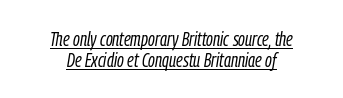
The image shows 20 px text type, italic (leaning right); set centered, tight line spacing (1.03x), normal letter spacing, underlined.
